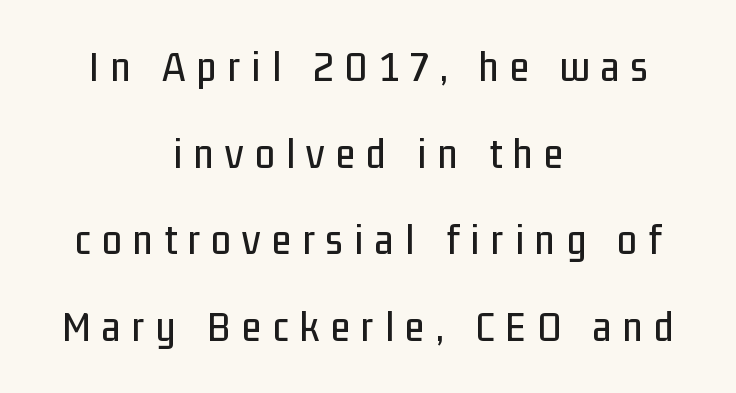
The image shows 44 px condensed sans-serif type, upright; set centered, loose line spacing (1.97x), unusually wide letter spacing (+0.26 em), not underlined; low stroke contrast and a medium x-height.
